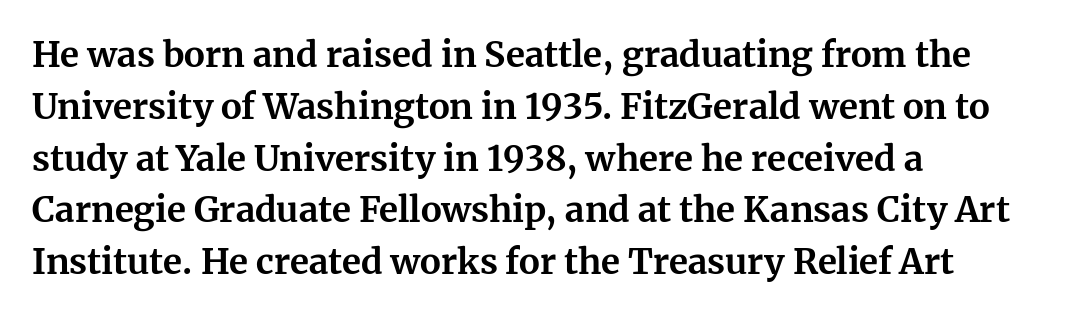
Q: Is the text bold? A: Yes.
Q: Is the text italic (slanted)? A: No, it is upright.
Q: Is the typeface a serif or a sans-serif typeface? A: Serif.
Q: Is the text underlined? A: No.
Q: How is the paragraph aligned? A: Left-aligned.
Q: Is the spacing between letters normal or unusually wide? A: Normal.
Q: Is the spacing between lines tight, normal or loose? A: Normal.
Q: Width (condensed, normal, or wide)? A: Normal.
Q: Stroke contrast? A: Medium.
Q: x-height? A: Medium.
Q: Monospaced? A: No.
